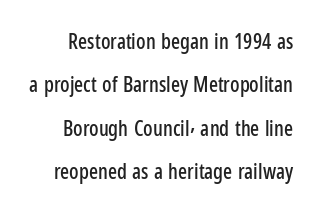
{"italic": "no", "underline": "no", "line_spacing": "loose", "line_spacing_ratio": 2.06, "letter_spacing": "normal", "letter_spacing_em": 0.0, "glyph_px": 21}
